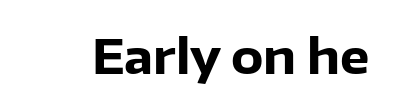
{"serif": "no", "italic": "no", "bold": "yes", "weight": "heavy", "width": "normal", "stroke_contrast": "low", "x_height": "medium", "monospaced": "no", "underline": "no", "letter_spacing": "normal", "letter_spacing_em": 0.0, "glyph_px": 47}
